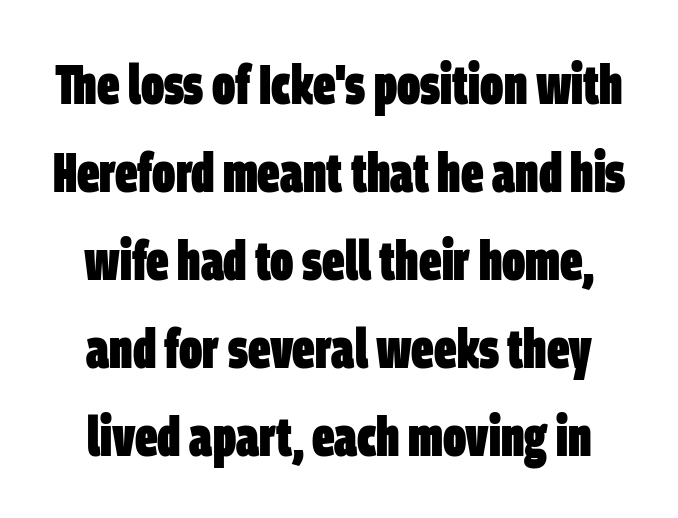
{"serif": "no", "bold": "yes", "weight": "heavy", "width": "condensed", "stroke_contrast": "low", "x_height": "large", "monospaced": "no", "underline": "no", "line_spacing": "normal", "line_spacing_ratio": 1.57, "letter_spacing": "normal", "letter_spacing_em": 0.0, "glyph_px": 56}
